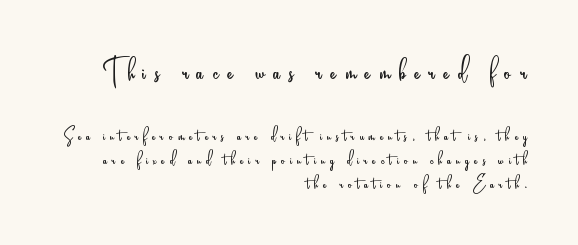
The image shows 40 px light, condensed sans-serif type; set right-aligned, tight line spacing (1.03x), unusually wide letter spacing (+0.22 em), not underlined; the first (top) block is 1.74x larger; low stroke contrast and a small x-height.
